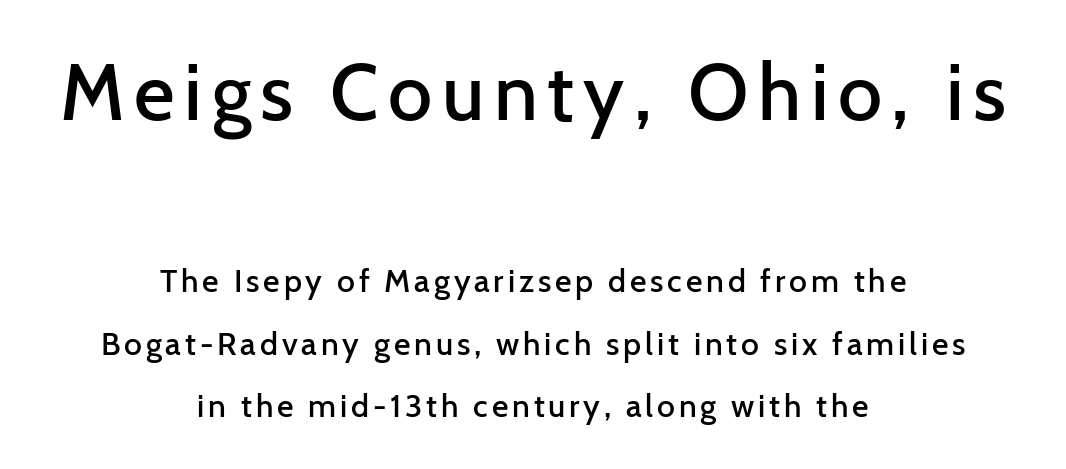
{"serif": "no", "italic": "no", "bold": "semi", "weight": "semibold", "width": "normal", "stroke_contrast": "low", "x_height": "medium", "monospaced": "no", "underline": "no", "align": "center", "line_spacing": "loose", "line_spacing_ratio": 1.96, "larger_block": "first", "size_ratio": 2.47, "glyph_px": 79}
